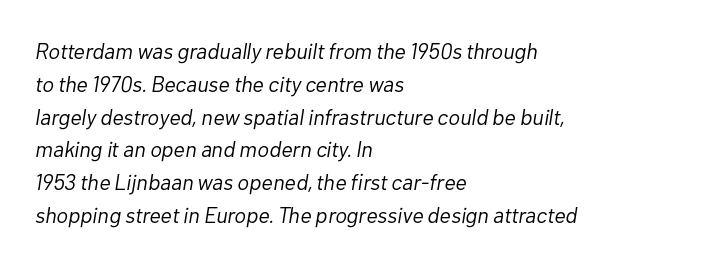
The image shows 22 px text type, italic (leaning right); set left-aligned, normal line spacing (1.49x), normal letter spacing, not underlined.
